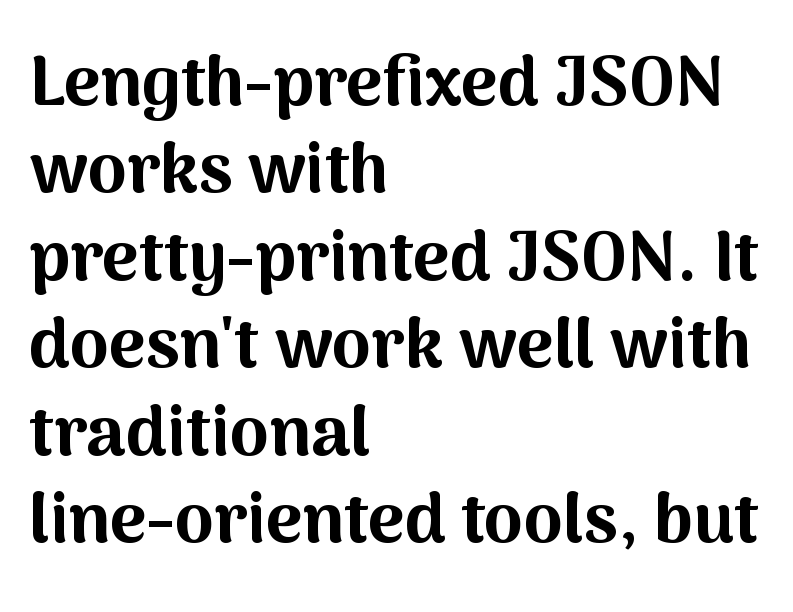
The image shows 70 px bold sans-serif type, upright; set left-aligned, normal line spacing (1.25x), normal letter spacing, not underlined; medium stroke contrast and a medium x-height.
